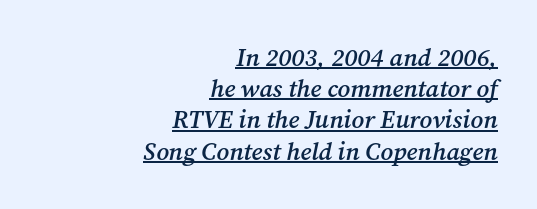
{"italic": "yes", "lean": "right", "slant_degrees": 12, "bold": "semi", "underline": "yes", "align": "right", "line_spacing": "normal", "line_spacing_ratio": 1.25, "letter_spacing": "normal", "letter_spacing_em": 0.0, "glyph_px": 25}
